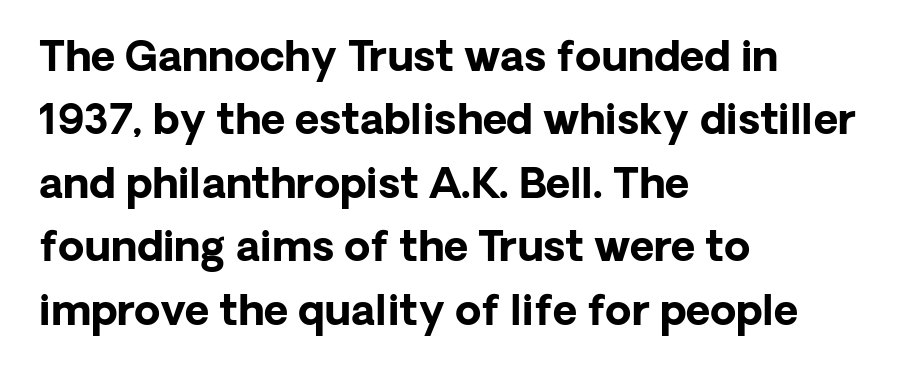
{"serif": "no", "italic": "no", "bold": "yes", "weight": "bold", "width": "normal", "stroke_contrast": "low", "x_height": "medium", "monospaced": "no", "underline": "no", "align": "left", "line_spacing": "normal", "line_spacing_ratio": 1.51, "letter_spacing": "normal", "letter_spacing_em": 0.0, "glyph_px": 42}
